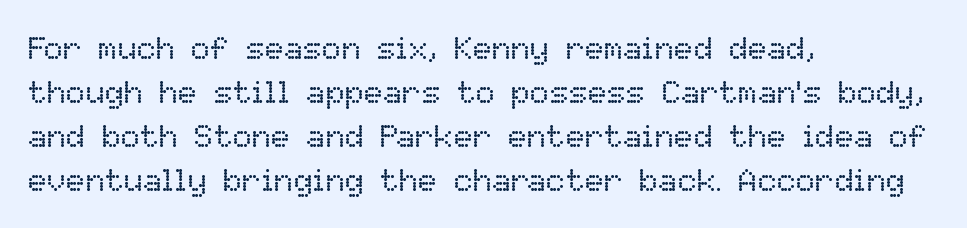
{"italic": "no", "bold": "no", "weight": "regular", "width": "normal", "stroke_contrast": "low", "x_height": "medium", "monospaced": "no", "underline": "no", "align": "left", "line_spacing": "normal", "line_spacing_ratio": 1.37, "letter_spacing": "normal", "letter_spacing_em": 0.0, "glyph_px": 32}
